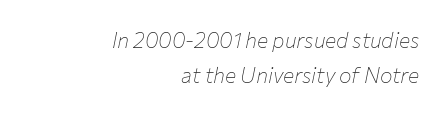
The tracking reads as untouched default to a designer's eye. Style check: oblique. The setting favours the right margin, as signatures and pull-quotes sometimes do. This sample keeps an unexceptional amount of space between lines.
